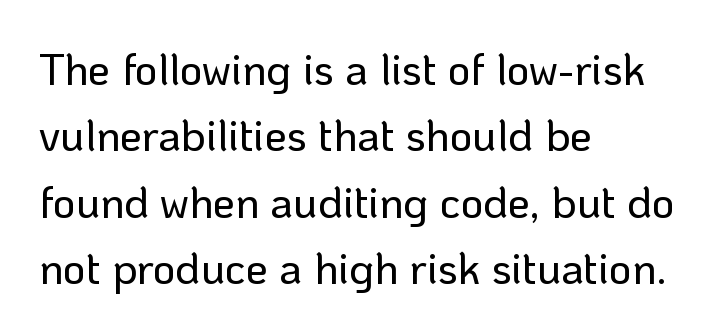
Bare-footed words on every line. Note the varied advance widths — an 'i' is clearly narrower than an 'm'. This is sans-serif lettering, the kind often seen on screens and signage. The rendering keeps characters at their native spacing.
